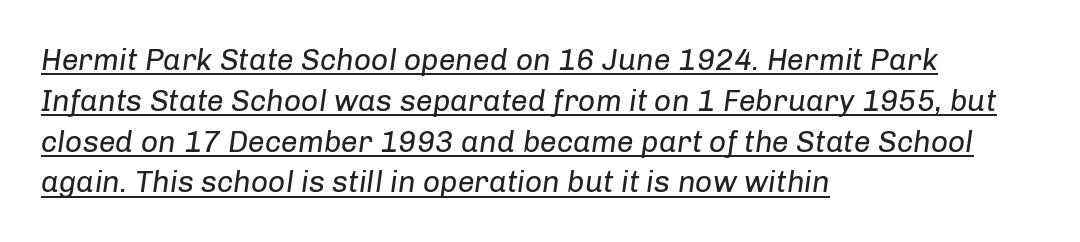
Q: Is the text bold? A: No.
Q: Is the text italic (slanted)? A: Yes, it leans right by about 8 degrees.
Q: Is the text underlined? A: Yes.
Q: How is the paragraph aligned? A: Left-aligned.
Q: Is the spacing between letters normal or unusually wide? A: Normal.
Q: Is the spacing between lines tight, normal or loose? A: Normal.
Q: Width (condensed, normal, or wide)? A: Normal.
Q: Stroke contrast? A: Low.
Q: x-height? A: Medium.
Q: Monospaced? A: No.
